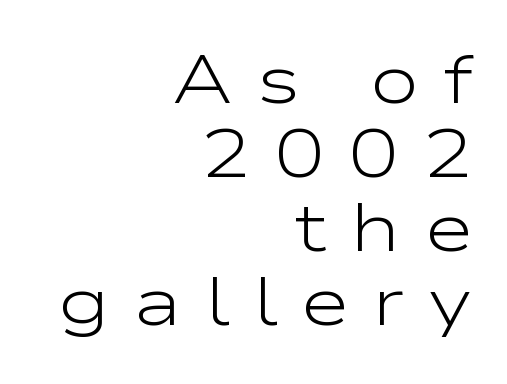
The letters stand upright; this is a roman face. The passage is arranged like a letterhead date or caption credit — flush right. If you measured baseline to baseline, you'd find a short distance. The specimen omits any rule beneath the text block's lines. Serifs: no, the terminals of the letterforms are clean.
